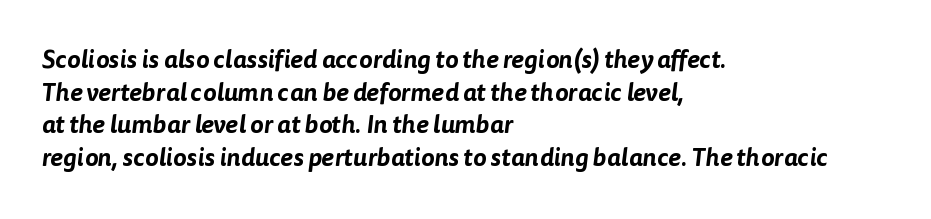
Q: Is the text underlined? A: No.
Q: How is the paragraph aligned? A: Left-aligned.
Q: Is the spacing between letters normal or unusually wide? A: Normal.
Q: Is the spacing between lines tight, normal or loose? A: Normal.
